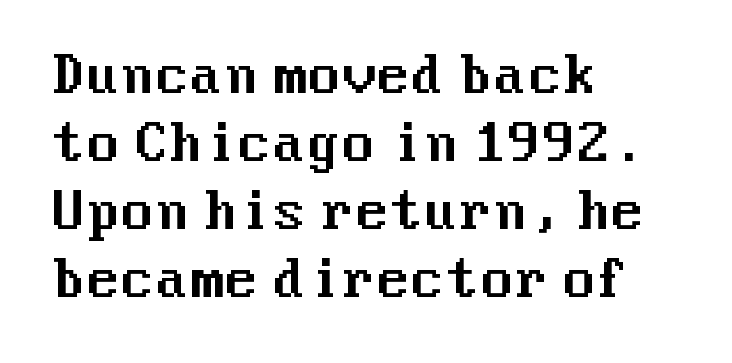
The glyphs are unaccompanied by any horizontal stroke below them. Each new line begins a customary step beneath the previous one. Caption: standard tracking, unaltered. The type sits square on the baseline with zero lean.
